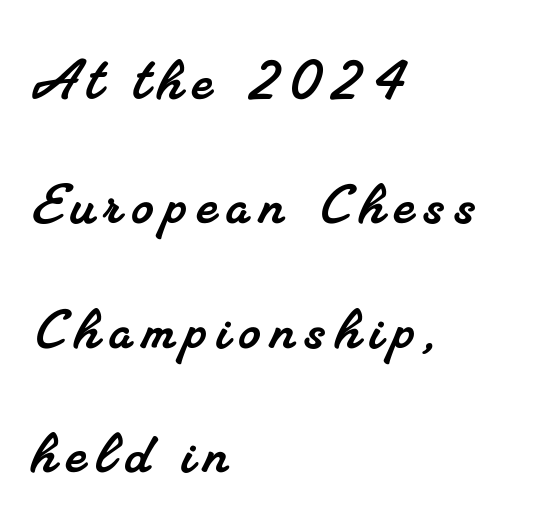
Q: Is the typeface a serif or a sans-serif typeface? A: Serif.
Q: Is the text underlined? A: No.
Q: How is the paragraph aligned? A: Left-aligned.
Q: Width (condensed, normal, or wide)? A: Normal.
Q: Stroke contrast? A: Medium.
Q: x-height? A: Small.
Q: Monospaced? A: No.
